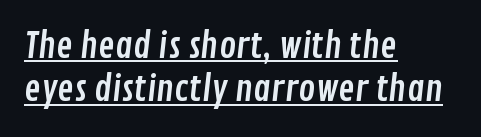
The image shows 35 px condensed sans-serif type; set left-aligned, line spacing 1.24x, normal letter spacing, underlined; low stroke contrast and a medium x-height.
